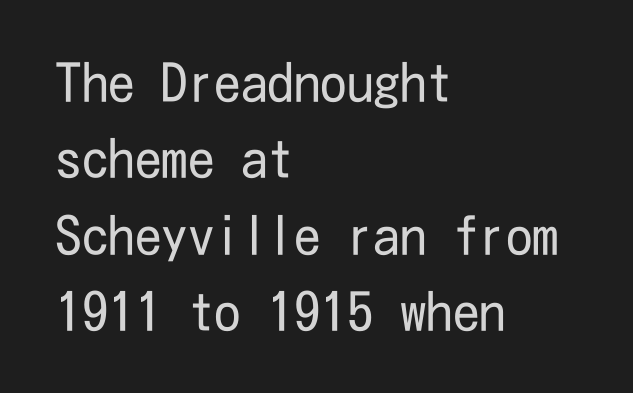
Q: Is the text bold? A: No.
Q: Is the text italic (slanted)? A: No, it is upright.
Q: Is the typeface a serif or a sans-serif typeface? A: Sans-serif.
Q: Is the text underlined? A: No.
Q: How is the paragraph aligned? A: Left-aligned.
Q: Is the spacing between letters normal or unusually wide? A: Normal.
Q: Is the spacing between lines tight, normal or loose? A: Normal.
Q: Width (condensed, normal, or wide)? A: Condensed.
Q: Stroke contrast? A: Low.
Q: x-height? A: Medium.
